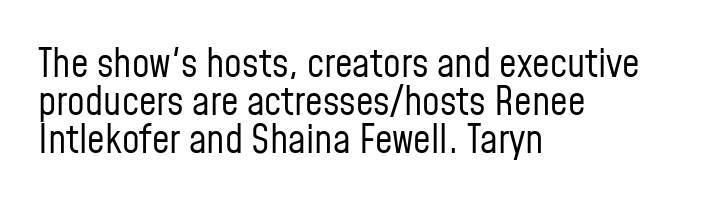
Decoration check: the copy has no underline. If you measured baseline to baseline, you'd find a short distance. You can tell it's not italic because the verticals are truly vertical. You could not count columns in this text — the font is proportionally spaced. A light-to-regular cut is what we see here. The paragraph has a hard left edge and a soft right edge.
